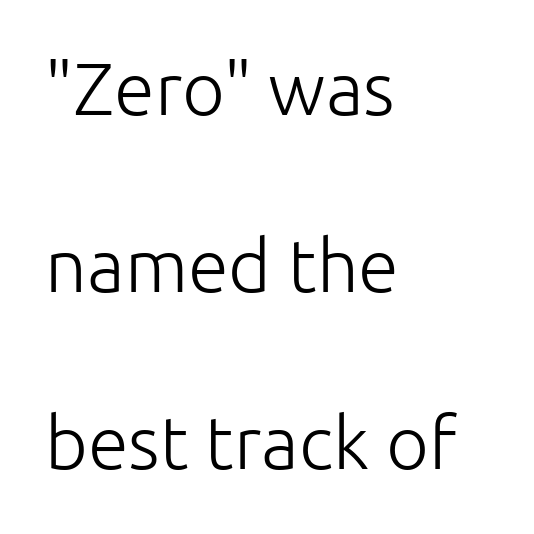
Q: Is the text bold? A: No.
Q: Is the text italic (slanted)? A: No, it is upright.
Q: Is the typeface a serif or a sans-serif typeface? A: Sans-serif.
Q: Is the text underlined? A: No.
Q: How is the paragraph aligned? A: Left-aligned.
Q: Is the spacing between letters normal or unusually wide? A: Normal.
Q: Is the spacing between lines tight, normal or loose? A: Loose.
Q: Width (condensed, normal, or wide)? A: Normal.
Q: Stroke contrast? A: Low.
Q: x-height? A: Medium.
Q: Monospaced? A: No.
